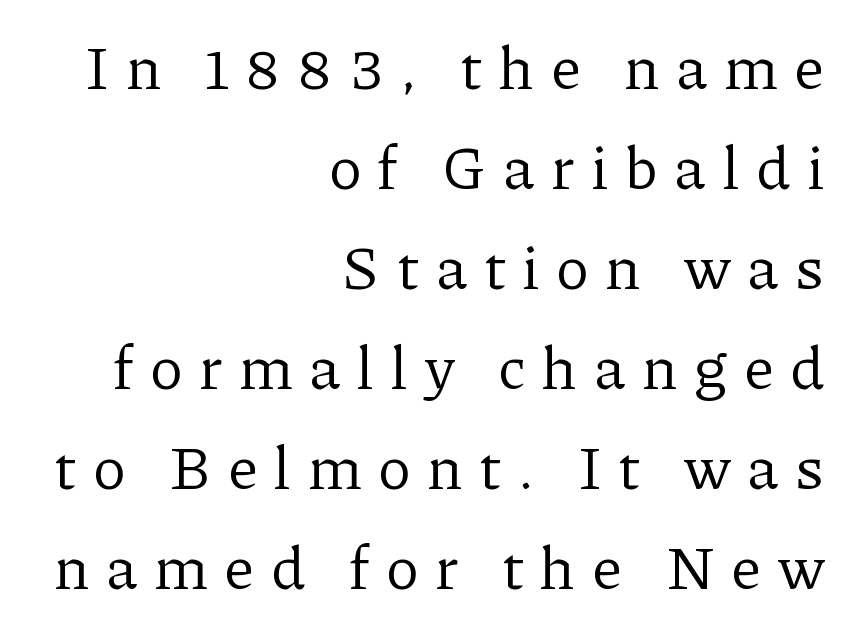
{"serif": "yes", "italic": "no", "bold": "no", "weight": "regular", "width": "normal", "stroke_contrast": "low", "x_height": "medium", "monospaced": "no", "underline": "no", "align": "right", "line_spacing": "normal", "line_spacing_ratio": 1.64, "letter_spacing": "wide", "letter_spacing_em": 0.28, "glyph_px": 61}
